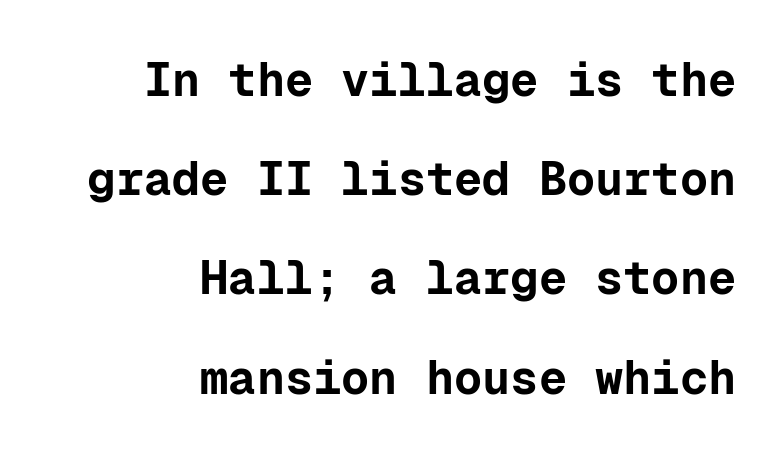
{"serif": "no", "italic": "no", "bold": "yes", "weight": "bold", "width": "normal", "stroke_contrast": "low", "x_height": "medium", "monospaced": "yes", "underline": "no", "align": "right", "line_spacing": "loose", "line_spacing_ratio": 2.11, "letter_spacing": "normal", "letter_spacing_em": 0.0, "glyph_px": 47}
